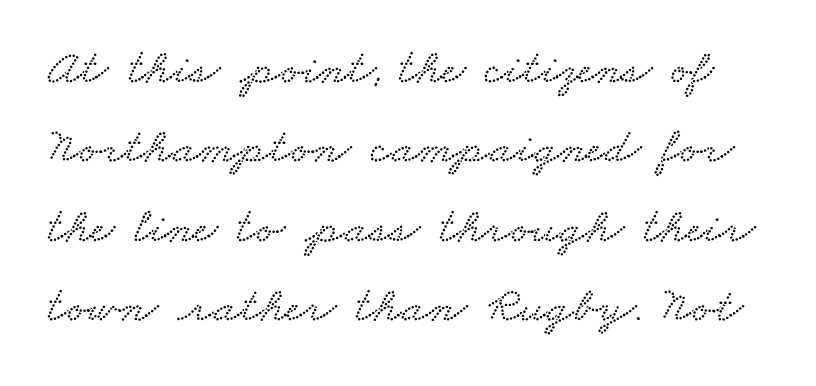
{"width": "wide", "stroke_contrast": "low", "x_height": "small", "monospaced": "no", "underline": "no", "line_spacing": "normal", "line_spacing_ratio": 1.59, "letter_spacing": "normal", "letter_spacing_em": 0.0, "glyph_px": 50}
